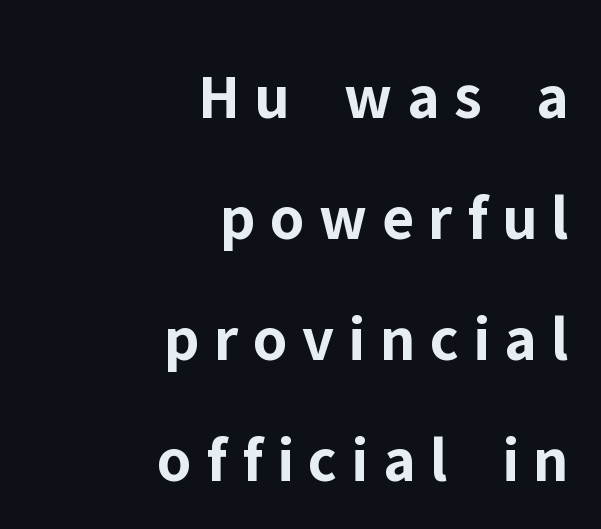
{"serif": "no", "italic": "no", "bold": "yes", "weight": "bold", "width": "normal", "stroke_contrast": "low", "x_height": "medium", "monospaced": "no", "underline": "no", "align": "right", "line_spacing_ratio": 1.86, "letter_spacing": "wide", "letter_spacing_em": 0.22, "glyph_px": 65}
